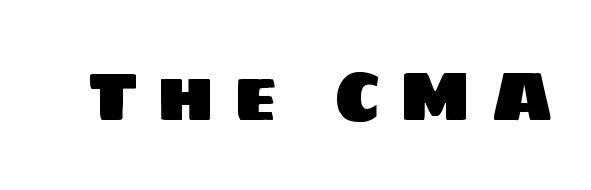
Inter-character spacing is expanded well beyond the font's built-in metrics. Is this a fixed-width face? No — the glyphs have proportional, varying widths. The strip under each line holds only bare page. Type style note: lacks serifs.
